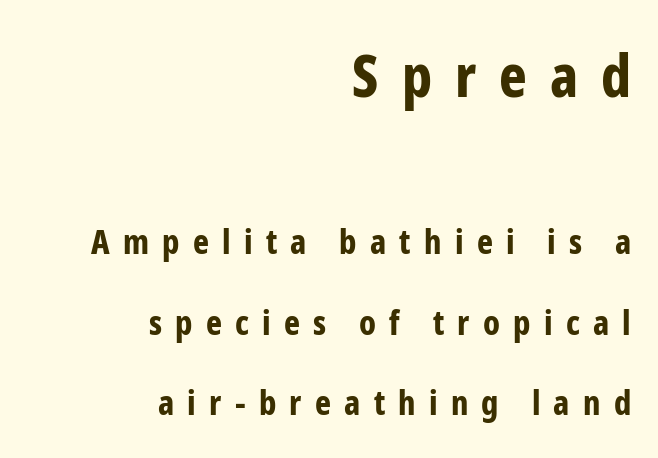
Q: Is the text bold? A: Yes.
Q: Is the text italic (slanted)? A: No, it is upright.
Q: Is the typeface a serif or a sans-serif typeface? A: Sans-serif.
Q: Is the text underlined? A: No.
Q: How is the paragraph aligned? A: Right-aligned.
Q: Is the spacing between letters normal or unusually wide? A: Unusually wide.
Q: Is the spacing between lines tight, normal or loose? A: Loose.
Q: Which block of text is set in a larger size, the first (top) or the second (bottom)? A: The first (top) one.
Q: Width (condensed, normal, or wide)? A: Condensed.
Q: Stroke contrast? A: Low.
Q: x-height? A: Medium.
Q: Monospaced? A: No.
